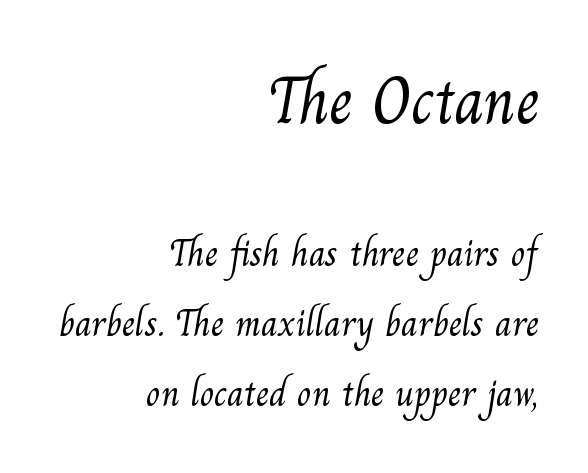
{"serif": "yes", "bold": "no", "weight": "light", "width": "normal", "stroke_contrast": "medium", "x_height": "small", "monospaced": "no", "underline": "no", "align": "right", "line_spacing_ratio": 1.84, "letter_spacing": "normal", "letter_spacing_em": 0.0, "larger_block": "first", "size_ratio": 1.74, "glyph_px": 66}
